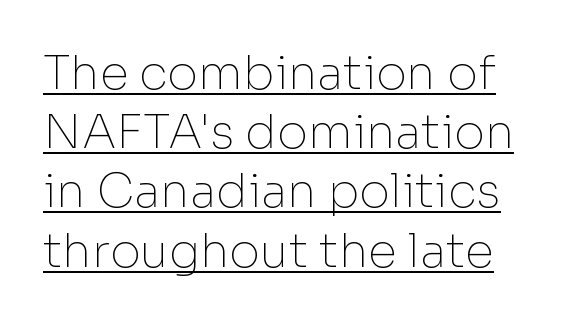
The image shows 47 px thin sans-serif type, upright; set normal line spacing (1.26x), normal letter spacing, underlined; low stroke contrast and a medium x-height.
